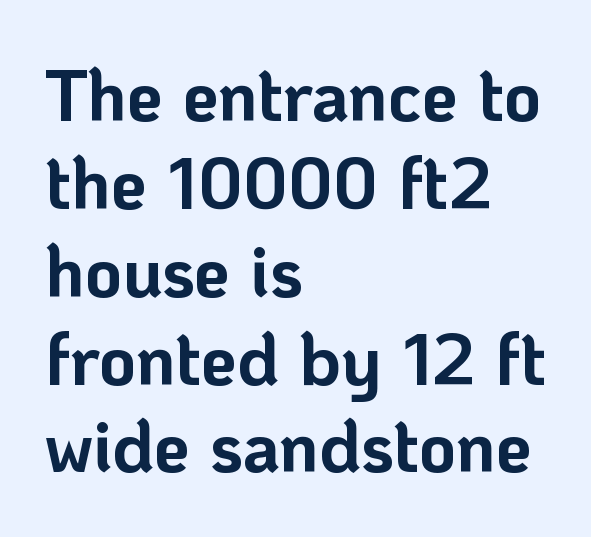
Lines of text with bare space underneath. You can tell from the bare stems that sans-serif type was used. Letter spacing: default. Each letter keeps its own natural width here, so spacing adapts to shape. A student would call this left alignment; a typographer would say flush left, rag right.
